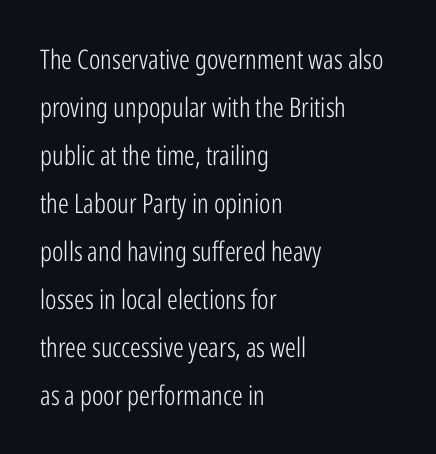
Q: Is the text bold? A: No.
Q: Is the text italic (slanted)? A: No, it is upright.
Q: Is the text underlined? A: No.
Q: How is the paragraph aligned? A: Left-aligned.
Q: Is the spacing between letters normal or unusually wide? A: Normal.
